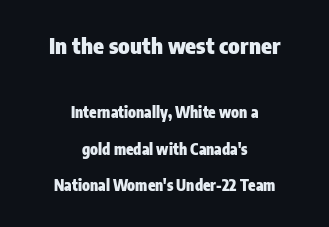
Q: Is the text bold? A: Yes.
Q: Is the text italic (slanted)? A: No, it is upright.
Q: Is the text underlined? A: No.
Q: How is the paragraph aligned? A: Centered.
Q: Is the spacing between letters normal or unusually wide? A: Normal.
Q: Is the spacing between lines tight, normal or loose? A: Loose.
Q: Which block of text is set in a larger size, the first (top) or the second (bottom)? A: The first (top) one.
